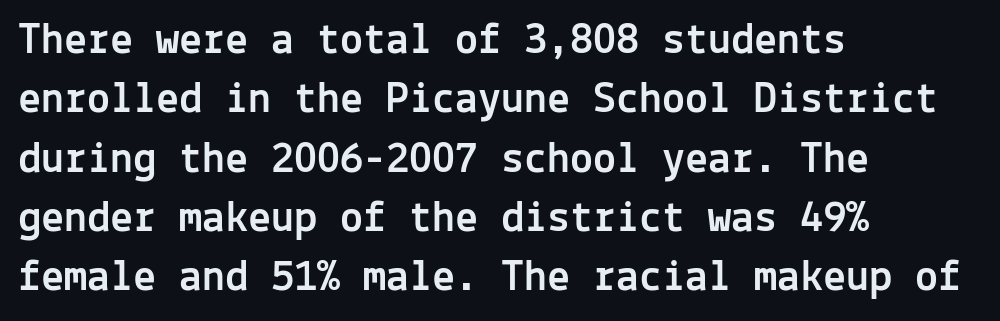
Bare-footed words on every line. Normally led — the rows are evenly, conventionally spaced. This is sans-serif lettering, the kind often seen on screens and signage. Observe the ordinary spacing: letters are neighbours, not strangers. Each letter, wide or thin by design, is forced into the same width here.
